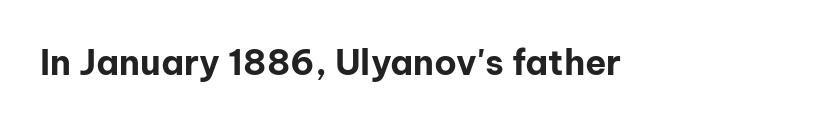
Tall strokes in this sample are plumb rather than angled. Varying glyph widths throughout — classic text-font behaviour. Default kerning and tracking; the words read as compact shapes. Its strokes are broad and dark, the hallmark of bold type. Quick note: underline off.
